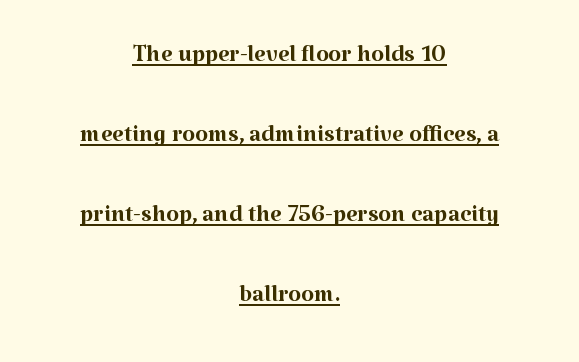
The image shows 33 px regular-weight serif type, upright; set centered, loose line spacing (2.42x), normal letter spacing, underlined; medium stroke contrast and a medium x-height.
